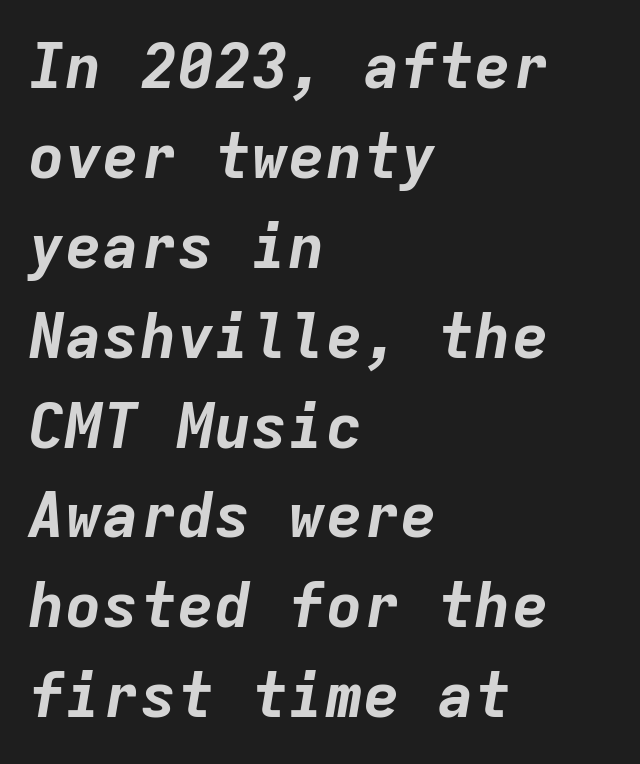
Observe the ordinary spacing: letters are neighbours, not strangers. Does the copy run flush right? No — it runs flush left. The font's italic variant was chosen for this text. Rule under the text: the space is simply empty.
